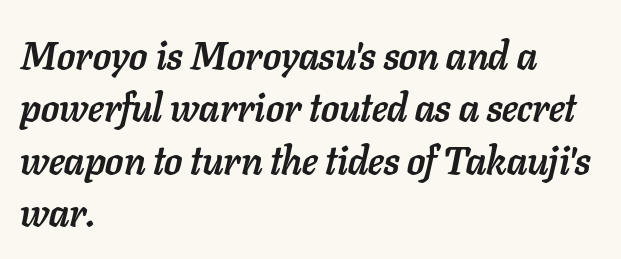
{"italic": "yes", "lean": "right", "slant_degrees": 11, "bold": "yes", "weight": "semibold", "width": "normal", "stroke_contrast": "low", "x_height": "medium", "monospaced": "no", "underline": "no", "align": "left", "line_spacing": "normal", "line_spacing_ratio": 1.34, "letter_spacing": "normal", "letter_spacing_em": 0.0, "glyph_px": 39}
